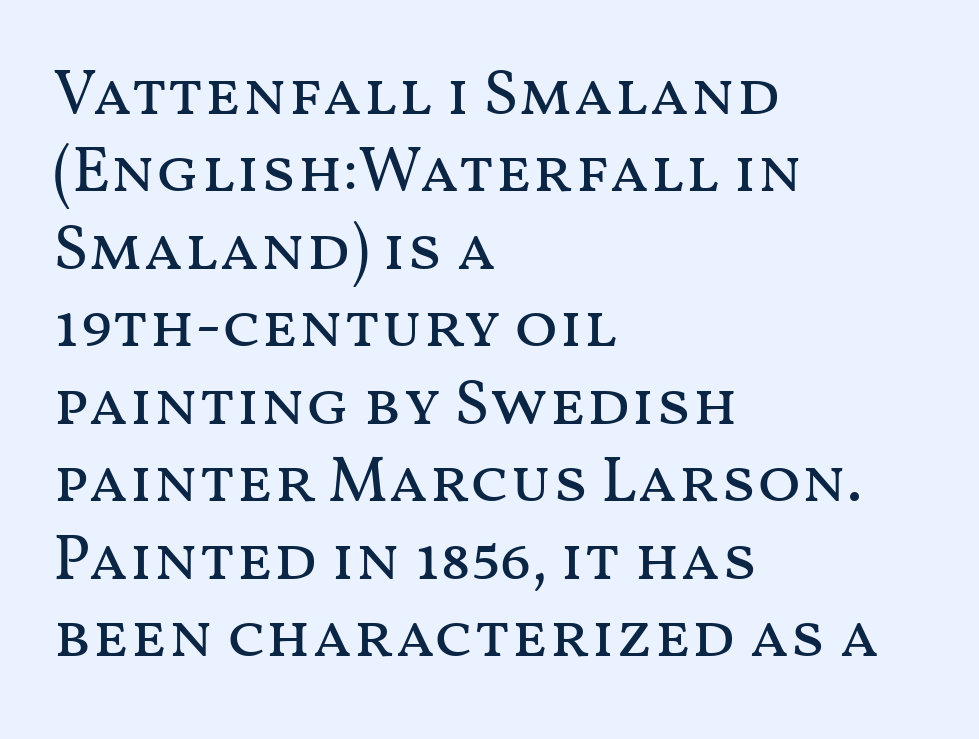
Italic: no, the glyphs are upright roman. The passage shown is typed in a proportional face where columns would drift. Stems and bowls with no extra thickness — not bold. Teacher's note: observe the even left margin — that is flush-left alignment.
